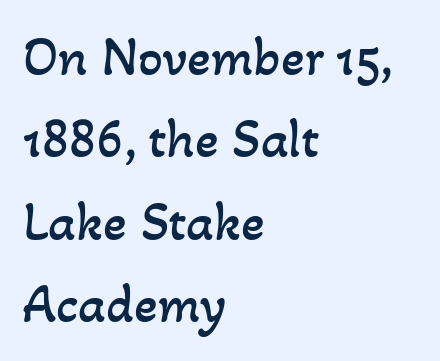
The image shows 55 px regular-weight type; set left-aligned, normal line spacing (1.5x), normal letter spacing, not underlined; low stroke contrast and a small x-height.
